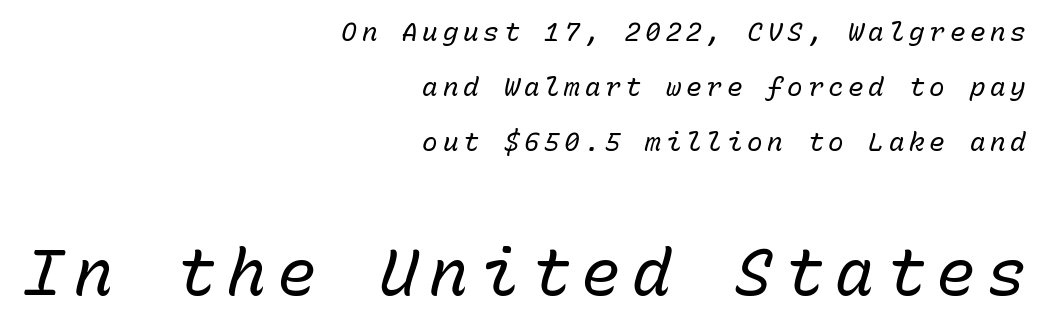
Vertical stems look standard width or narrower in stroke. The specimen omits any rule beneath the text block's lines. You can tell it's italic because the verticals aren't actually vertical. If you measured baseline to baseline, you'd find a long distance. This sample has the even, mechanical cadence of fixed-width lettering.
